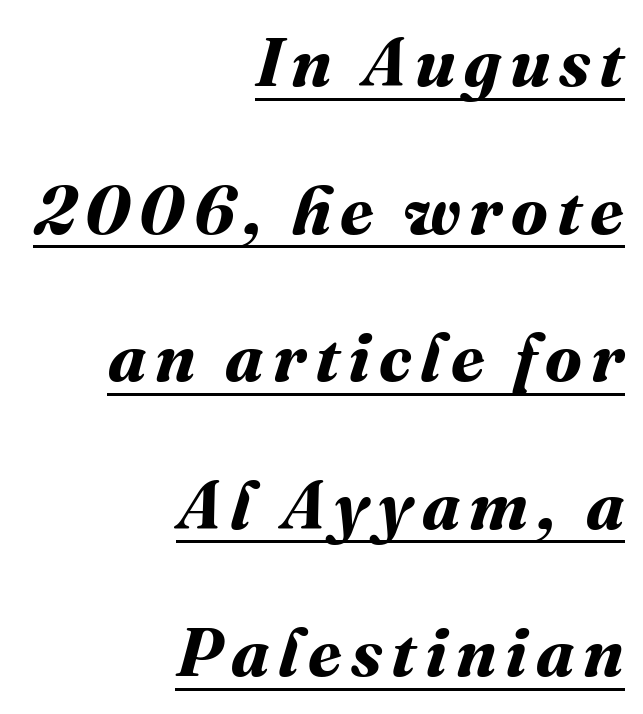
The image shows 68 px bold type; set right-aligned, loose line spacing (2.17x), underlined; medium stroke contrast and a medium x-height.
